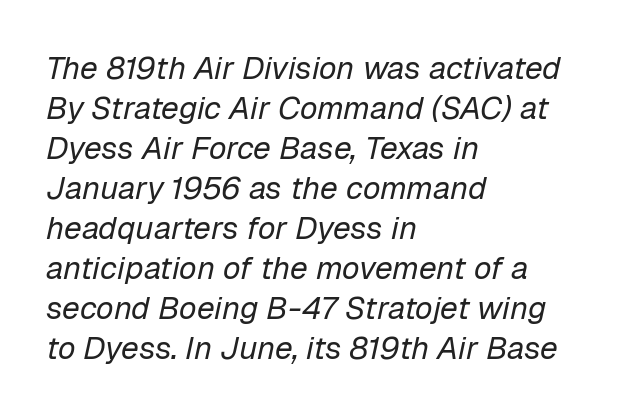
The image shows 32 px regular-weight type, italic (leaning right); set left-aligned, normal line spacing (1.25x), normal letter spacing, not underlined; low stroke contrast and a medium x-height.
